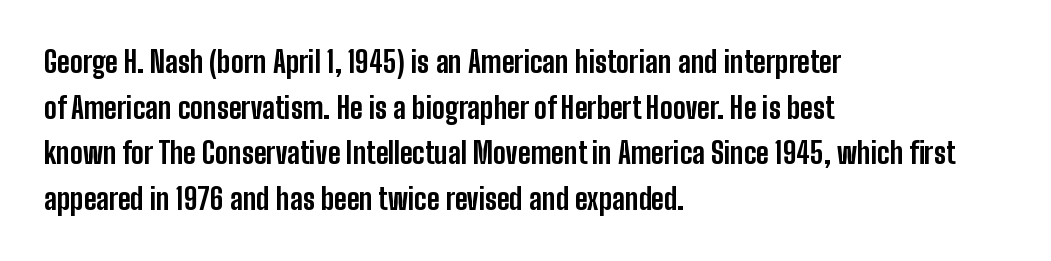
On the weight axis this lands at bold, roughly 700. Quick note: not italic, upright. The lines sit at an ordinary, default distance from one another. The tracking reads as untouched default to a designer's eye. Each line starts at the same left margin while the right side varies. Quick note: underline off.
